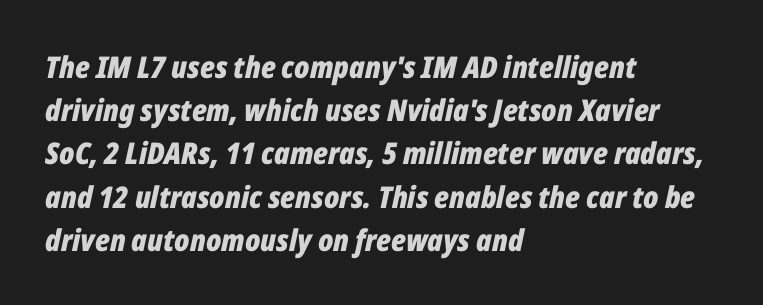
Varying glyph widths throughout — classic text-font behaviour. Rule under the text: the space is simply empty. The paragraph has a hard left edge and a soft right edge. You can tell it's italic because the verticals aren't actually vertical. Successive baselines arrive at the customary interval.
